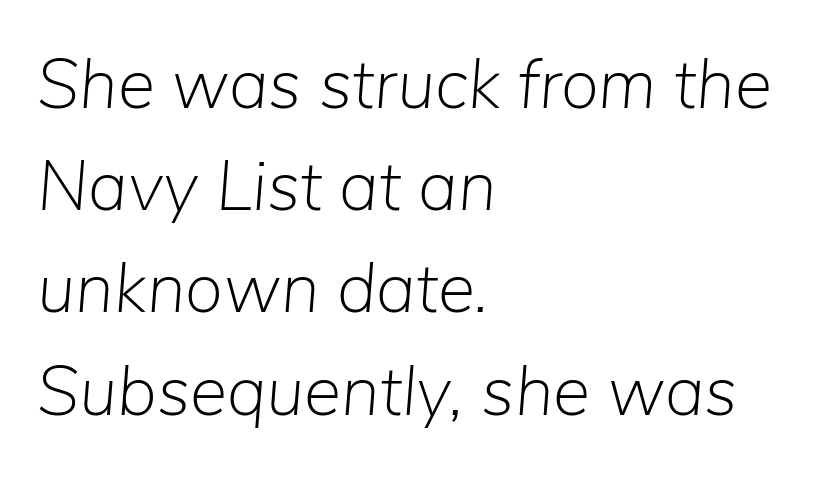
The image shows 70 px light type, italic (leaning right); set left-aligned, normal line spacing (1.46x), normal letter spacing, not underlined; low stroke contrast and a medium x-height.
